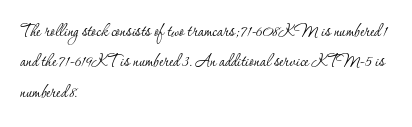
Q: Is the text bold? A: No.
Q: Is the text italic (slanted)? A: Yes.
Q: Is the text underlined? A: No.
Q: How is the paragraph aligned? A: Left-aligned.
Q: Is the spacing between letters normal or unusually wide? A: Normal.
Q: Is the spacing between lines tight, normal or loose? A: Normal.
